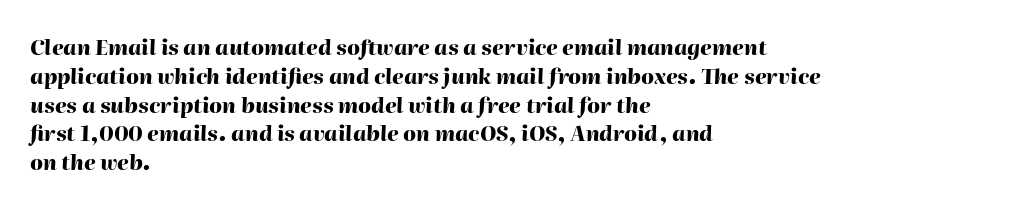
Q: Is the text bold? A: Yes.
Q: Is the text italic (slanted)? A: Yes, it leans right by about 2 degrees.
Q: Is the text underlined? A: No.
Q: How is the paragraph aligned? A: Left-aligned.
Q: Is the spacing between letters normal or unusually wide? A: Normal.
Q: Is the spacing between lines tight, normal or loose? A: Normal.
